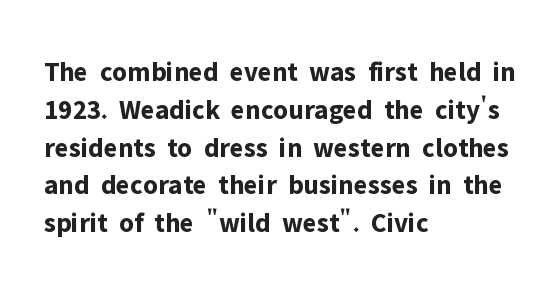
The image shows 28 px bold sans-serif type, upright; set left-aligned, normal line spacing (1.35x), normal letter spacing, not underlined; low stroke contrast and a medium x-height.
